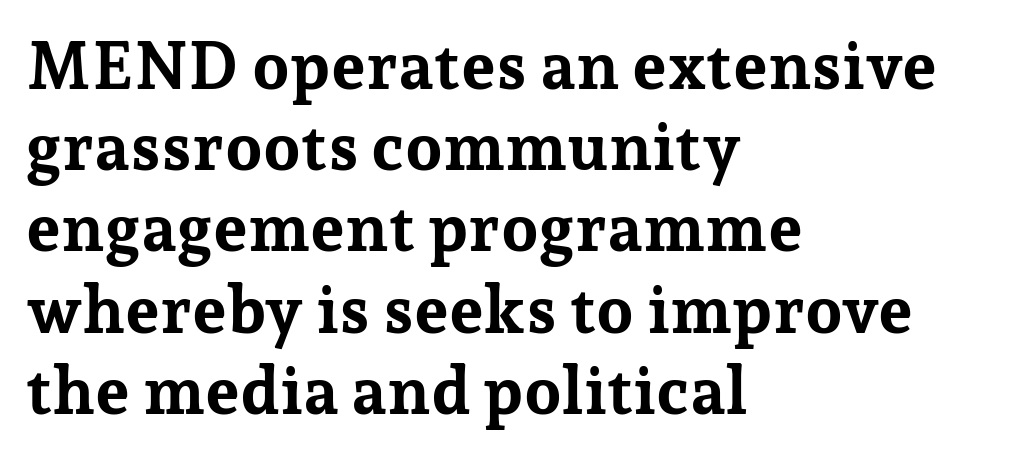
{"serif": "yes", "italic": "no", "bold": "yes", "weight": "bold", "width": "normal", "stroke_contrast": "low", "x_height": "medium", "monospaced": "no", "underline": "no", "align": "left", "line_spacing_ratio": 1.23, "letter_spacing": "normal", "letter_spacing_em": 0.0, "glyph_px": 66}
